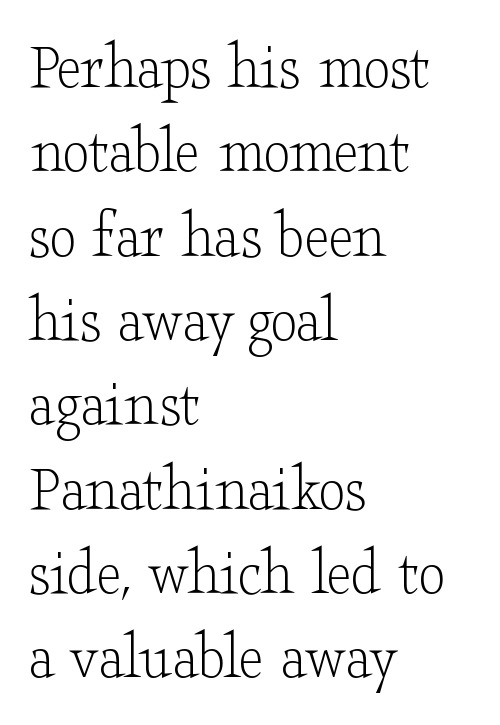
Q: Is the text bold? A: No.
Q: Is the text italic (slanted)? A: No, it is upright.
Q: Is the typeface a serif or a sans-serif typeface? A: Serif.
Q: Is the text underlined? A: No.
Q: How is the paragraph aligned? A: Left-aligned.
Q: Is the spacing between letters normal or unusually wide? A: Normal.
Q: Width (condensed, normal, or wide)? A: Wide.
Q: Stroke contrast? A: Low.
Q: x-height? A: Small.
Q: Monospaced? A: No.
